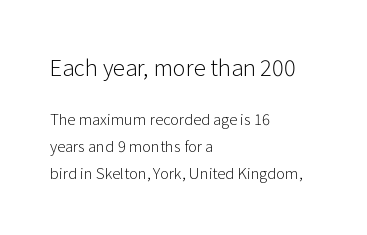
{"italic": "no", "bold": "no", "underline": "no", "align": "left", "line_spacing_ratio": 1.8, "letter_spacing": "normal", "letter_spacing_em": 0.0, "larger_block": "first", "size_ratio": 1.47, "glyph_px": 22}
